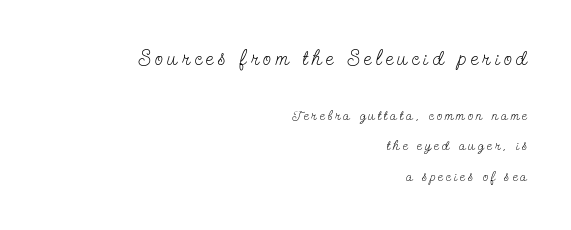
{"bold": "no", "underline": "no", "align": "right", "line_spacing": "loose", "line_spacing_ratio": 2.16, "letter_spacing": "wide", "letter_spacing_em": 0.22, "larger_block": "first", "size_ratio": 1.5, "glyph_px": 21}
